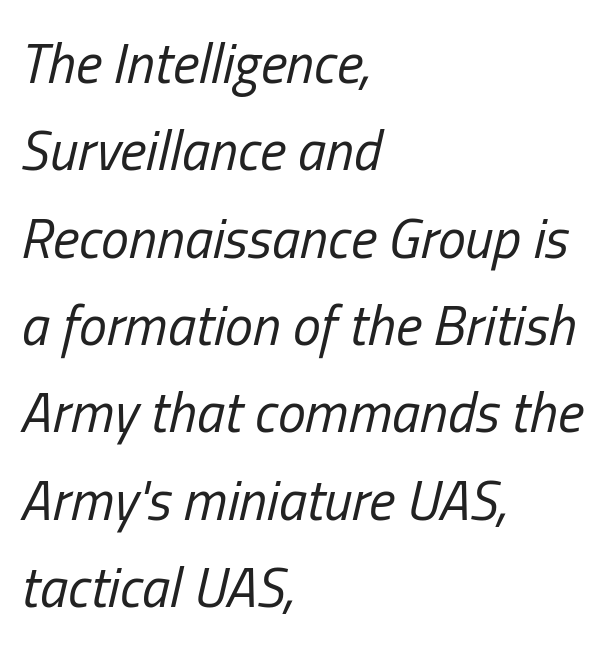
{"italic": "yes", "lean": "right", "slant_degrees": 13, "bold": "no", "weight": "regular", "width": "condensed", "stroke_contrast": "low", "x_height": "medium", "monospaced": "no", "underline": "no", "align": "left", "line_spacing": "normal", "line_spacing_ratio": 1.56, "letter_spacing": "normal", "letter_spacing_em": 0.0, "glyph_px": 56}
